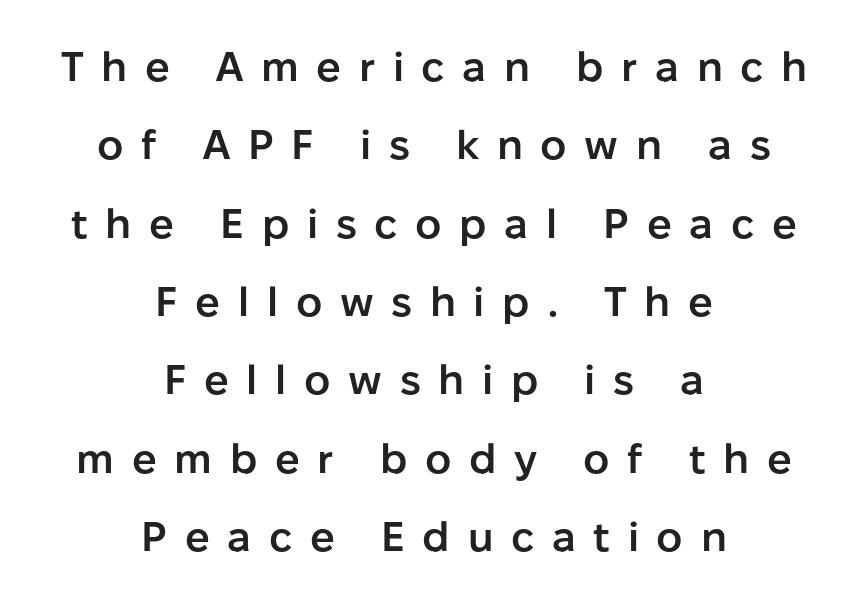
The image shows 41 px semibold sans-serif type, upright; set centered, loose line spacing (1.91x), unusually wide letter spacing (+0.43 em), not underlined; low stroke contrast and a medium x-height.
